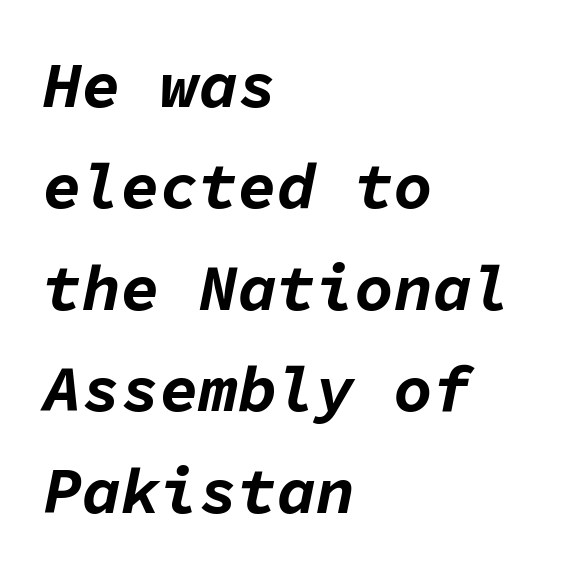
The image shows 65 px bold type, italic (leaning right), monospaced; set left-aligned, normal line spacing (1.56x), normal letter spacing, not underlined; low stroke contrast and a medium x-height.
